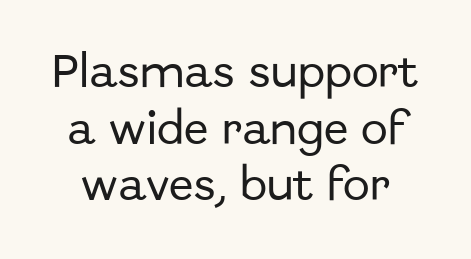
The image shows 36 px sans-serif type, upright; set normal line spacing (1.57x), normal letter spacing, not underlined; low stroke contrast and a medium x-height.
